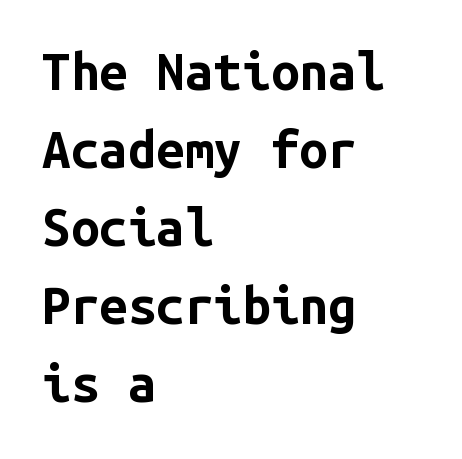
A clean baseline with only descenders dipping below it. No italicization has been applied; the sample stays upright. Summary of weight: heavy, a full bold. Visually the block forms a straight wall on the left and a jagged coastline on the right.
